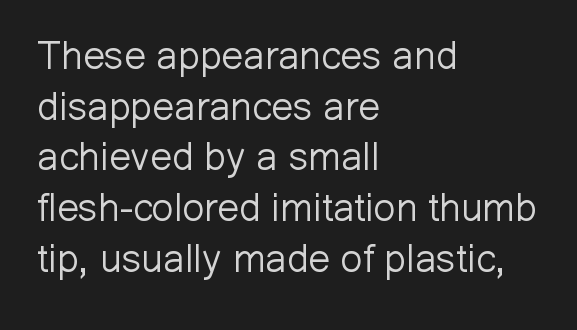
Q: Is the text bold? A: No.
Q: Is the text italic (slanted)? A: No, it is upright.
Q: Is the typeface a serif or a sans-serif typeface? A: Sans-serif.
Q: Is the text underlined? A: No.
Q: How is the paragraph aligned? A: Left-aligned.
Q: Is the spacing between letters normal or unusually wide? A: Normal.
Q: Is the spacing between lines tight, normal or loose? A: Normal.
Q: Width (condensed, normal, or wide)? A: Normal.
Q: Stroke contrast? A: Low.
Q: x-height? A: Medium.
Q: Monospaced? A: No.
